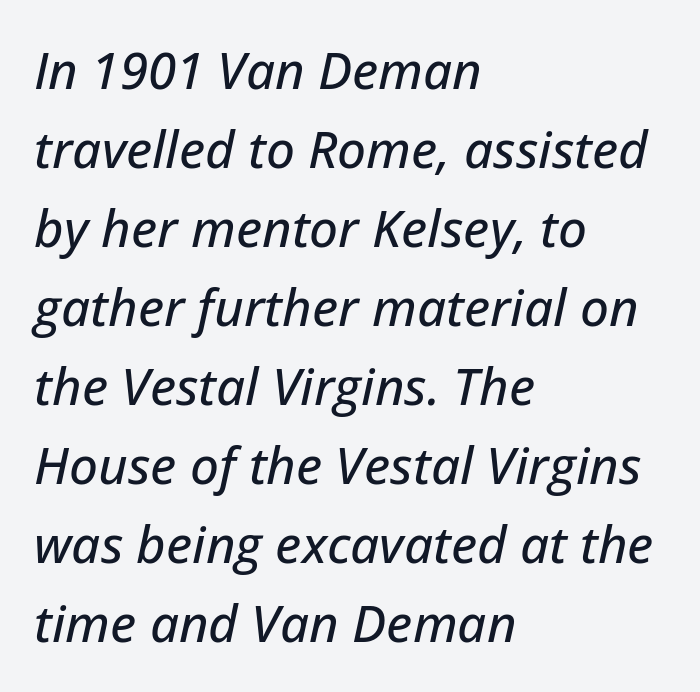
Q: Is the text italic (slanted)? A: Yes, it leans right by about 12 degrees.
Q: Is the text underlined? A: No.
Q: How is the paragraph aligned? A: Left-aligned.
Q: Is the spacing between letters normal or unusually wide? A: Normal.
Q: Is the spacing between lines tight, normal or loose? A: Normal.
Q: Width (condensed, normal, or wide)? A: Normal.
Q: Stroke contrast? A: Low.
Q: x-height? A: Medium.
Q: Monospaced? A: No.
